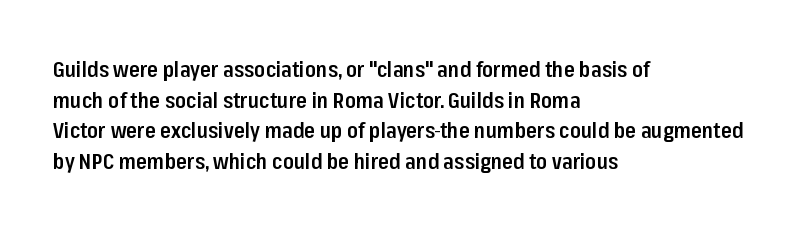
Q: Is the text bold? A: Semi-bold.
Q: Is the text italic (slanted)? A: No, it is upright.
Q: Is the text underlined? A: No.
Q: How is the paragraph aligned? A: Left-aligned.
Q: Is the spacing between letters normal or unusually wide? A: Normal.
Q: Is the spacing between lines tight, normal or loose? A: Normal.
